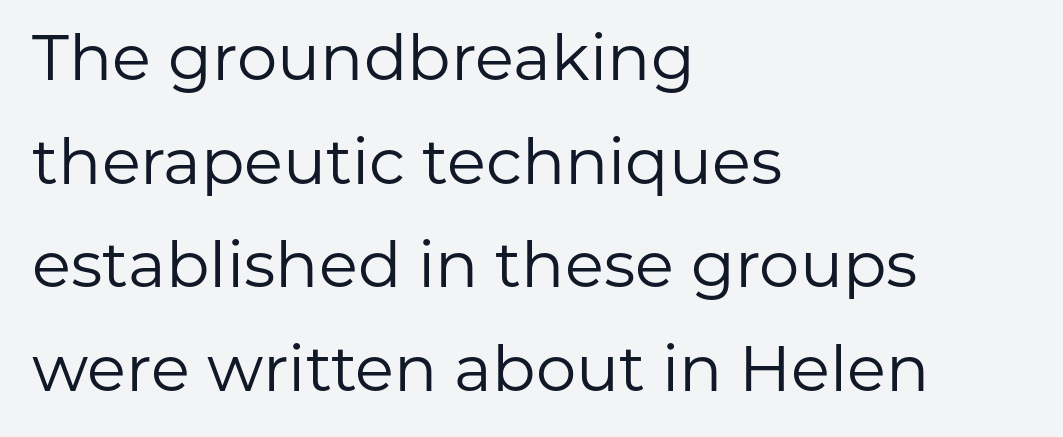
Horizontal alignment here is leftward, the default for most running prose. A quiet, ordinary-to-light weight characterises the typeface. These lines keep a tight, regular rhythm from letter to letter. Is there any slant? The stems are plumb.
